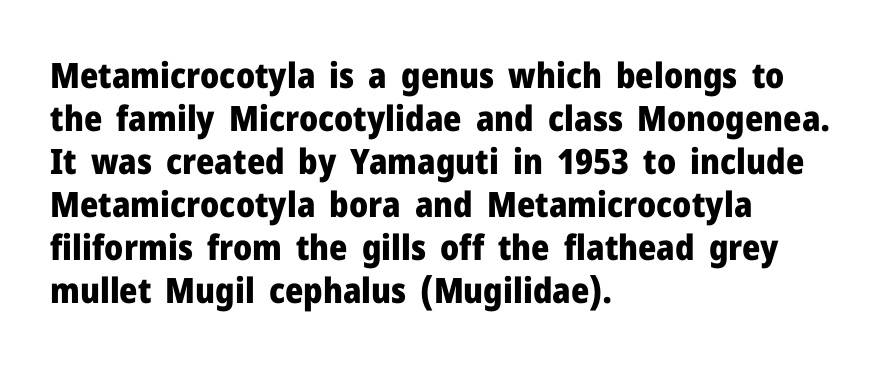
Heavy-handed strokes throughout: this text is bold. Each line starts at the same left margin while the right side varies. The font family rendered here belongs to the sans-serif group. A clean baseline with only descenders dipping below it. It's the straight-up-and-down kind of type.
